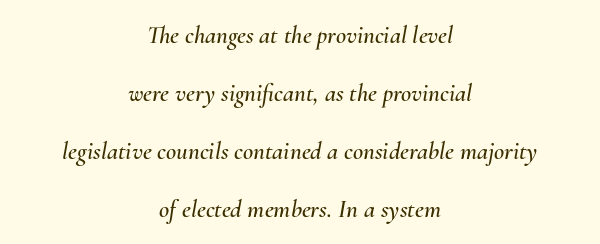
The image shows 25 px text type, italic (leaning right); set centered, loose line spacing (2.32x), normal letter spacing, not underlined.
